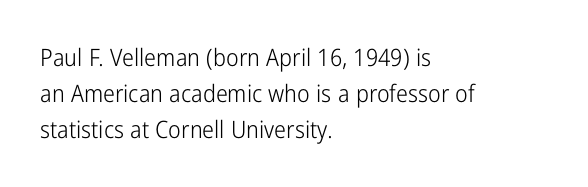
Default kerning and tracking; the words read as compact shapes. Tall strokes in this sample are plumb rather than angled. This rendering uses left alignment, leaving the right contour irregular. Students, observe: this is what conventionally led text looks like. Each stroke keeps to a modest, everyday thickness or less. Honestly, there is no underline to notice here at all.
